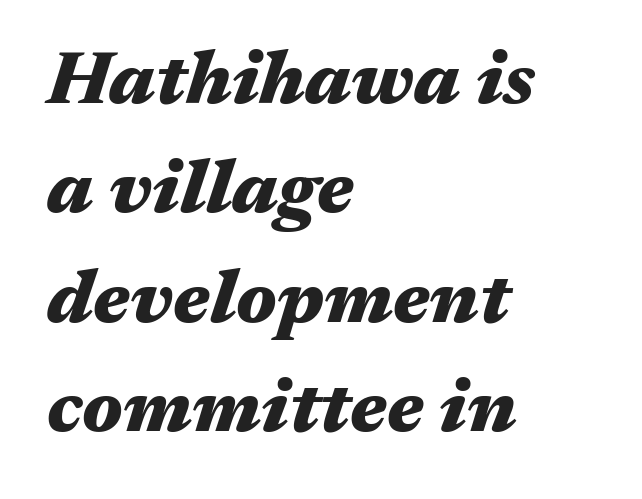
Q: Is the text bold? A: Yes.
Q: Is the text italic (slanted)? A: Yes, it leans right by about 17 degrees.
Q: Is the text underlined? A: No.
Q: How is the paragraph aligned? A: Left-aligned.
Q: Is the spacing between letters normal or unusually wide? A: Normal.
Q: Is the spacing between lines tight, normal or loose? A: Normal.
Q: Width (condensed, normal, or wide)? A: Wide.
Q: Stroke contrast? A: Medium.
Q: x-height? A: Medium.
Q: Monospaced? A: No.
